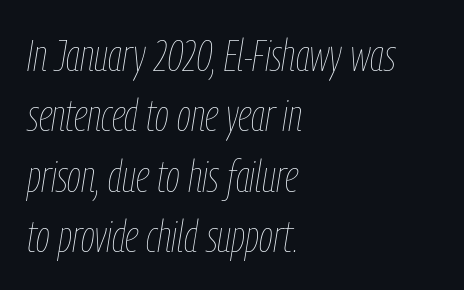
Designer's note — italics engaged. Is this a fixed-width face? No — the glyphs have proportional, varying widths. Regular leading. Descenders hang freely into open space.
